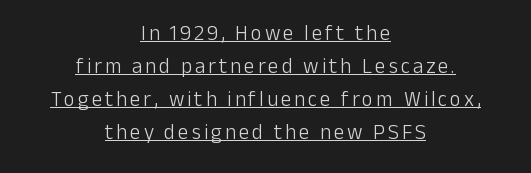
{"italic": "no", "bold": "no", "underline": "yes", "align": "center", "line_spacing": "normal", "line_spacing_ratio": 1.57, "glyph_px": 21}
